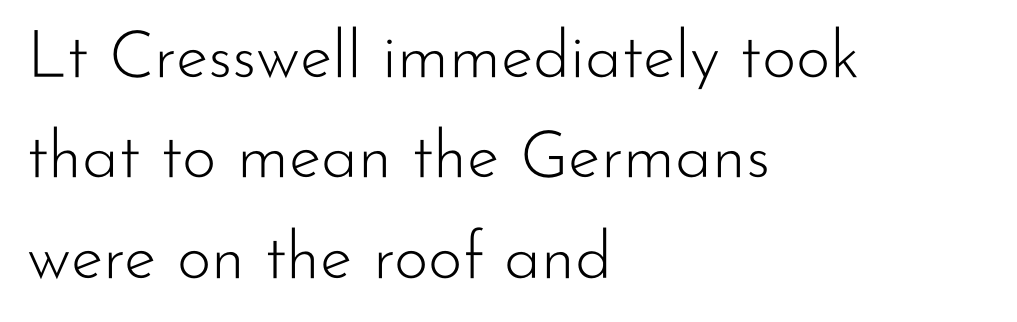
Q: Is the text bold? A: No.
Q: Is the text italic (slanted)? A: No, it is upright.
Q: Is the typeface a serif or a sans-serif typeface? A: Sans-serif.
Q: Is the text underlined? A: No.
Q: How is the paragraph aligned? A: Left-aligned.
Q: Is the spacing between letters normal or unusually wide? A: Normal.
Q: Is the spacing between lines tight, normal or loose? A: Normal.
Q: Width (condensed, normal, or wide)? A: Normal.
Q: Stroke contrast? A: Low.
Q: x-height? A: Small.
Q: Monospaced? A: No.
